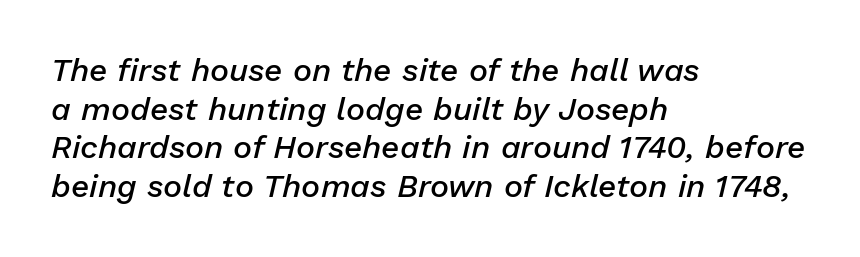
Q: Is the text bold? A: Semi-bold.
Q: Is the text italic (slanted)? A: Yes, it leans right by about 13 degrees.
Q: Is the text underlined? A: No.
Q: How is the paragraph aligned? A: Left-aligned.
Q: Is the spacing between letters normal or unusually wide? A: Normal.
Q: Width (condensed, normal, or wide)? A: Normal.
Q: Stroke contrast? A: Low.
Q: x-height? A: Medium.
Q: Monospaced? A: No.
